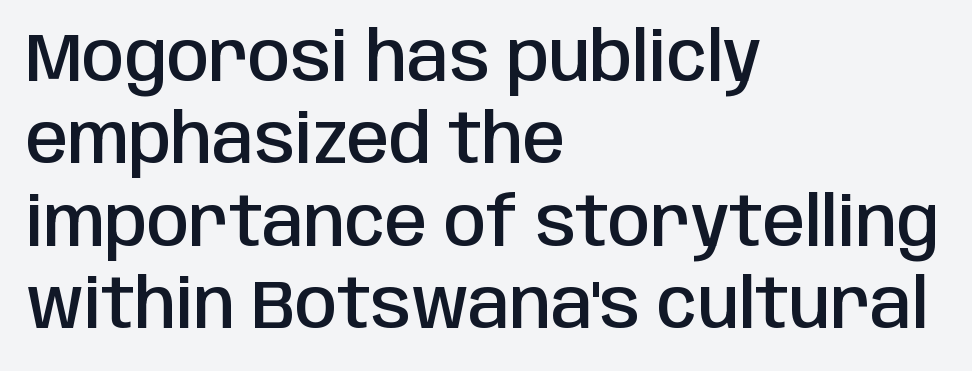
{"serif": "no", "italic": "no", "bold": "semi", "weight": "semibold", "width": "condensed", "stroke_contrast": "low", "x_height": "large", "monospaced": "no", "underline": "no", "align": "left", "line_spacing_ratio": 1.21, "letter_spacing": "normal", "letter_spacing_em": 0.0, "glyph_px": 68}
